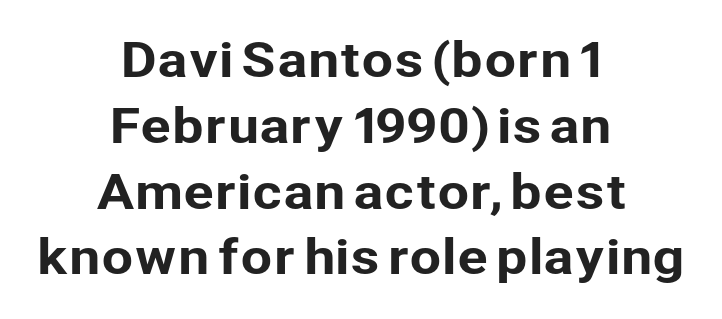
{"serif": "no", "italic": "no", "width": "normal", "stroke_contrast": "low", "x_height": "medium", "monospaced": "no", "underline": "no", "align": "center", "line_spacing": "normal", "line_spacing_ratio": 1.43, "letter_spacing": "normal", "letter_spacing_em": 0.0, "glyph_px": 46}
